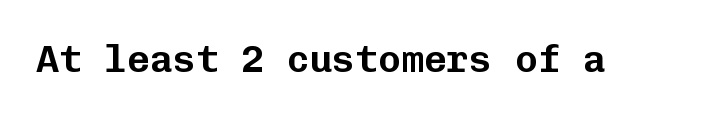
{"serif": "no", "italic": "no", "width": "normal", "stroke_contrast": "low", "x_height": "medium", "monospaced": "yes", "underline": "no", "letter_spacing": "normal", "letter_spacing_em": 0.0, "glyph_px": 38}
